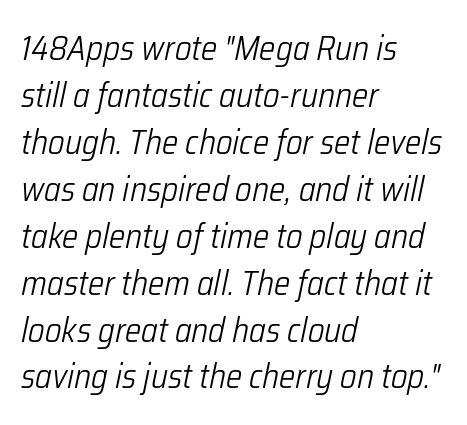
These glyphs show unthickened strokes, regular width or finer. The axis of the letterforms is tilted away from vertical. Visually the block forms a straight wall on the left and a jagged coastline on the right. Think of a printed novel: that variable character pitch is what you see here. What's the leading like? Ordinary, nothing unusual. A typesetter would call this zero additional tracking.
